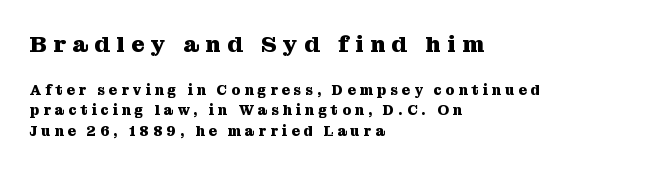
The image shows 23 px bold type, upright; set left-aligned, normal line spacing (1.46x), unusually wide letter spacing (+0.29 em), not underlined; the first (top) block is 1.64x larger.
